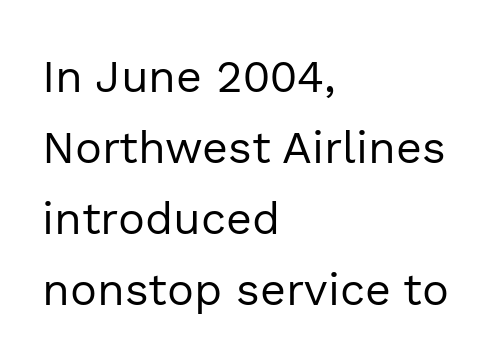
Q: Is the text bold? A: No.
Q: Is the text italic (slanted)? A: No, it is upright.
Q: Is the typeface a serif or a sans-serif typeface? A: Sans-serif.
Q: Is the text underlined? A: No.
Q: How is the paragraph aligned? A: Left-aligned.
Q: Is the spacing between letters normal or unusually wide? A: Normal.
Q: Is the spacing between lines tight, normal or loose? A: Normal.
Q: Width (condensed, normal, or wide)? A: Normal.
Q: x-height? A: Medium.
Q: Monospaced? A: No.
